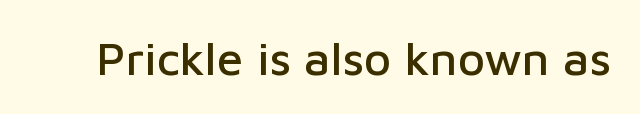
The image shows 47 px sans-serif type, upright; set normal letter spacing, not underlined; low stroke contrast and a medium x-height.
